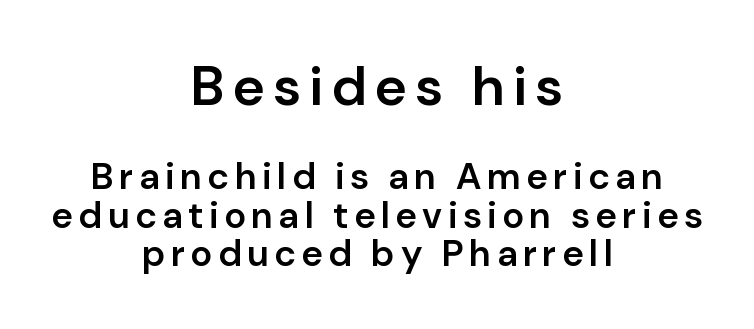
The letters carry no serifs — their stems end cleanly without finishing strokes. A semibold gives these letters moderate extra thickness, short of bold. The letters in the upper block stand taller than those in the block below. The foot of each line stays bare and open. Notice how the passage keeps no hard edge, just a central spine.
